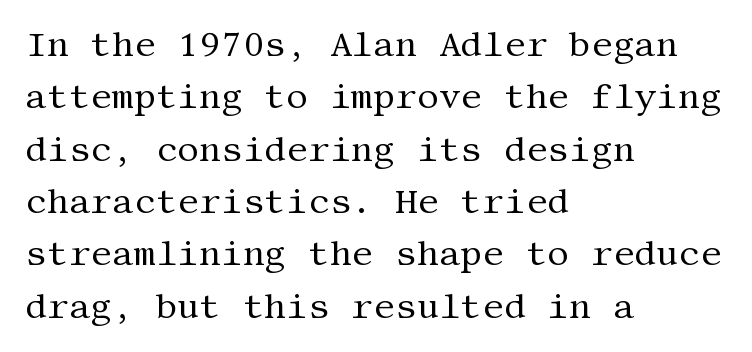
Standard letterfit; no display-style spreading of the glyphs. Does the leading feel generous? No, just average. The characters display serif detailing at their extremities. This is the regular roman posture of the typeface. Nothing heavy about these letters — not bold at all.
